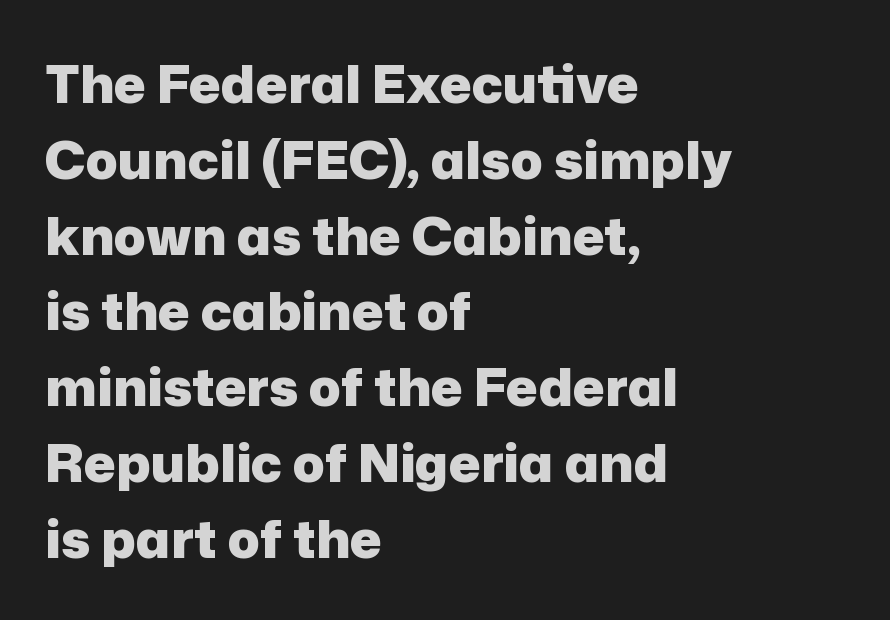
As a designer I'd log this as weight 700, bold. The words here are not underlined. In terms of leading, this rendering sits right in the middle. Inter-character spacing is left at the font's built-in metrics. The specimen reads as upright at a glance. The passage shown is typeset with a sans-serif family.
